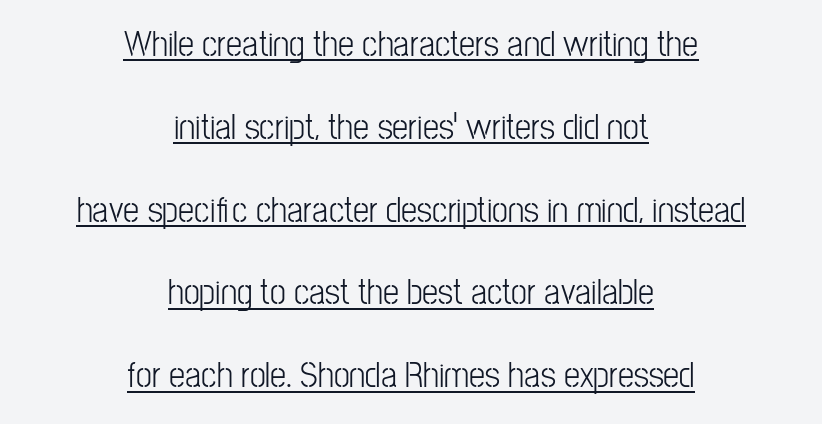
Q: Is the text bold? A: No.
Q: Is the text italic (slanted)? A: No, it is upright.
Q: Is the typeface a serif or a sans-serif typeface? A: Sans-serif.
Q: Is the text underlined? A: Yes.
Q: How is the paragraph aligned? A: Centered.
Q: Is the spacing between letters normal or unusually wide? A: Normal.
Q: Is the spacing between lines tight, normal or loose? A: Loose.
Q: Width (condensed, normal, or wide)? A: Condensed.
Q: Stroke contrast? A: Low.
Q: x-height? A: Medium.
Q: Monospaced? A: No.
